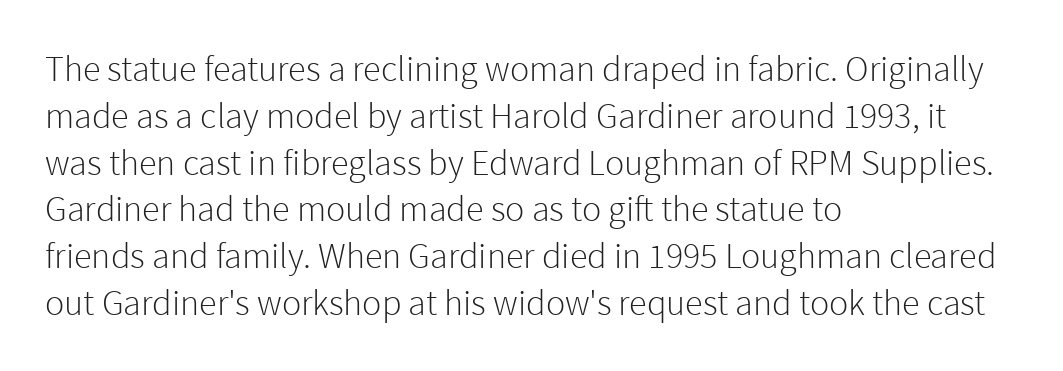
The image shows 36 px light sans-serif type, upright; set left-aligned, normal line spacing (1.3x), normal letter spacing, not underlined; a medium x-height.
